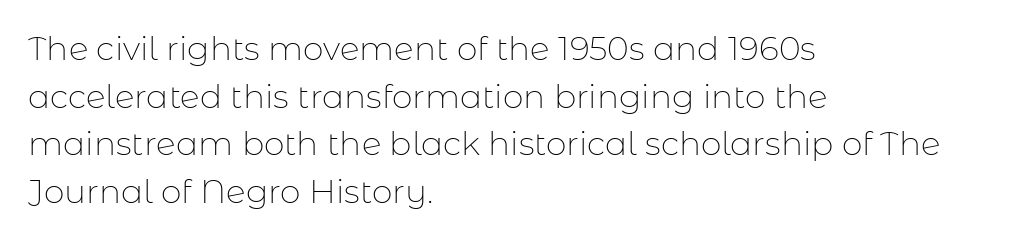
{"serif": "no", "italic": "no", "bold": "no", "weight": "thin", "width": "normal", "stroke_contrast": "low", "x_height": "medium", "monospaced": "no", "underline": "no", "align": "left", "line_spacing": "normal", "line_spacing_ratio": 1.44, "letter_spacing": "normal", "letter_spacing_em": 0.0, "glyph_px": 33}
